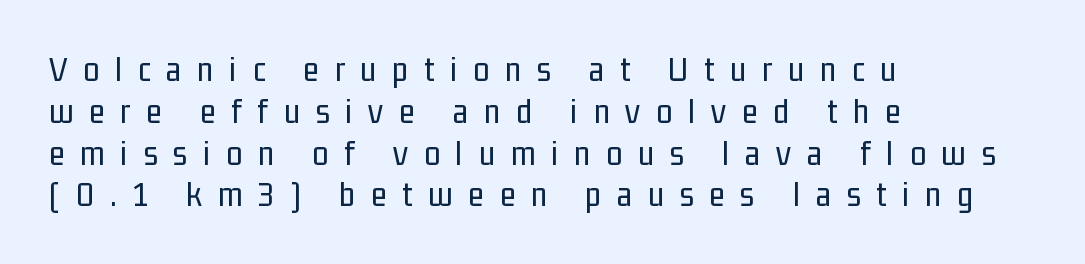
{"serif": "no", "italic": "no", "bold": "no", "weight": "regular", "width": "condensed", "stroke_contrast": "low", "x_height": "medium", "monospaced": "no", "underline": "no", "align": "left", "line_spacing_ratio": 1.16, "letter_spacing": "wide", "letter_spacing_em": 0.44, "glyph_px": 36}
